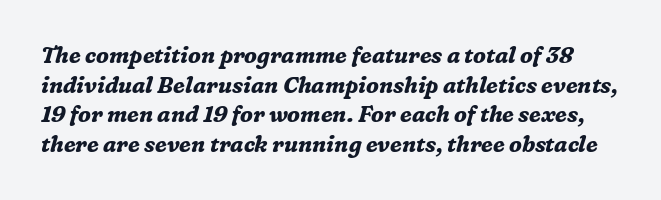
Honestly, the row spacing looks completely unremarkable. Compared with ordinary roman type, these characters are visibly tilted. Compared with typical body copy, the letter spacing here is the same. The baseline area is clear.
